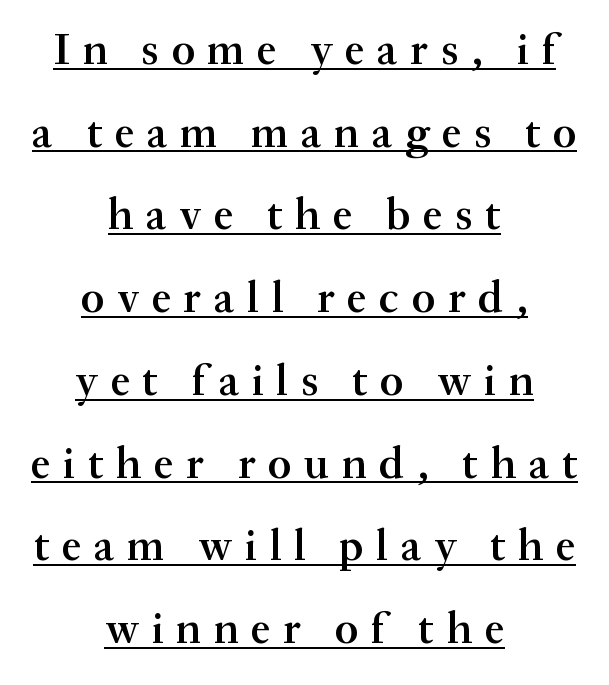
{"serif": "yes", "italic": "no", "bold": "semi", "weight": "semibold", "width": "normal", "stroke_contrast": "medium", "x_height": "small", "monospaced": "no", "underline": "yes", "align": "center", "line_spacing_ratio": 1.88, "letter_spacing": "wide", "letter_spacing_em": 0.29, "glyph_px": 44}
